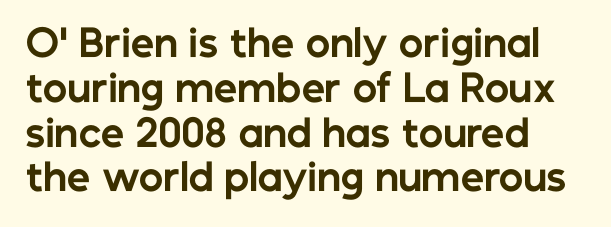
The image shows 37 px bold sans-serif type, upright; set line spacing 1.21x, normal letter spacing, not underlined; low stroke contrast and a medium x-height.
